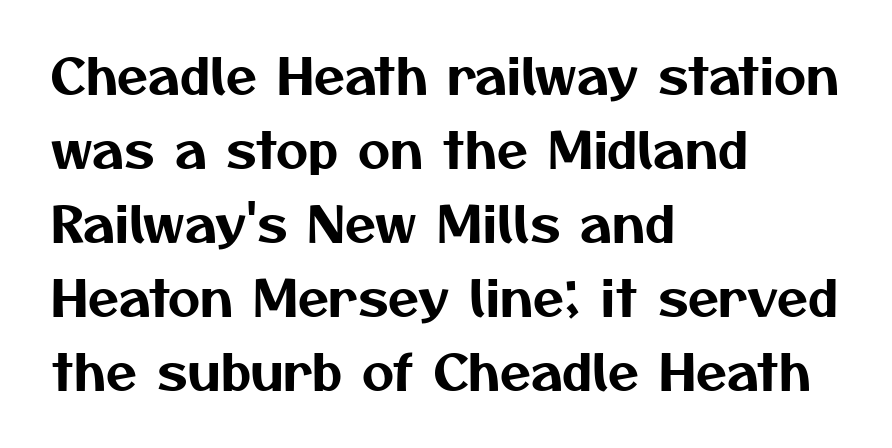
What kind of face is this? One without serifs — a sans. This sample has the flowing, uneven cadence of proportional lettering. Reading down the block, your eye returns to a fixed left position each line. The line-height multiplier appears to be the usual default. Here the glyphs are tracked normally, forming tight word shapes.
